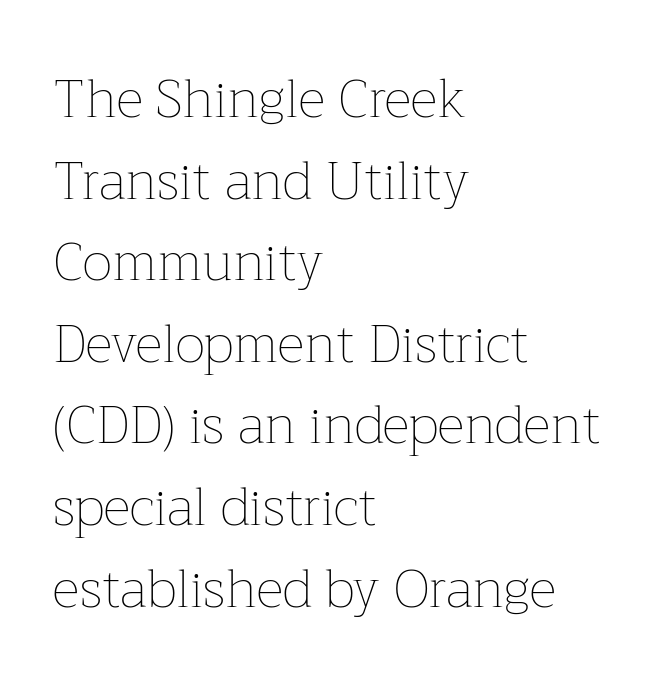
The image shows 53 px thin type, upright; set left-aligned, normal line spacing (1.54x), normal letter spacing, not underlined; low stroke contrast and a medium x-height.
